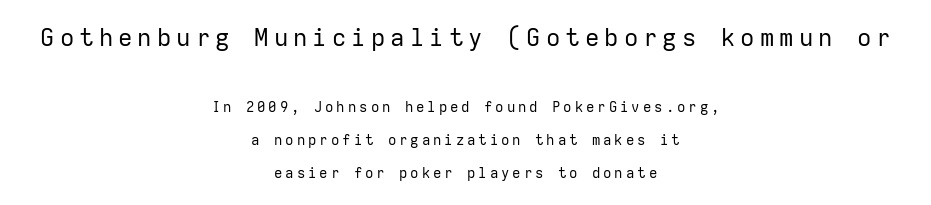
{"italic": "no", "bold": "no", "underline": "no", "align": "center", "line_spacing": "loose", "line_spacing_ratio": 2.37, "letter_spacing": "wide", "letter_spacing_em": 0.21, "larger_block": "first", "size_ratio": 1.71, "glyph_px": 24}
